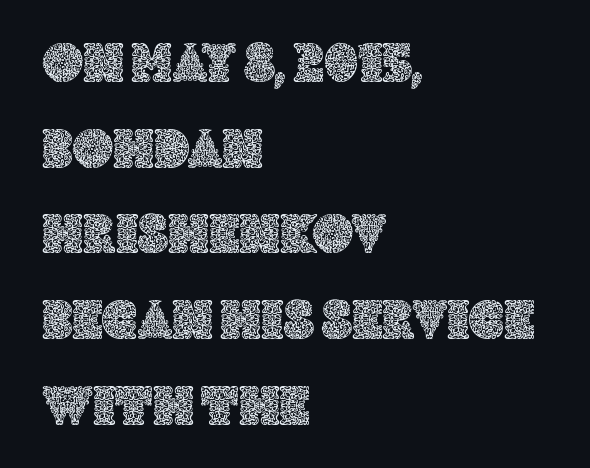
The image shows 56 px text type, upright; set left-aligned, normal line spacing (1.53x), normal letter spacing, not underlined; a large x-height.
